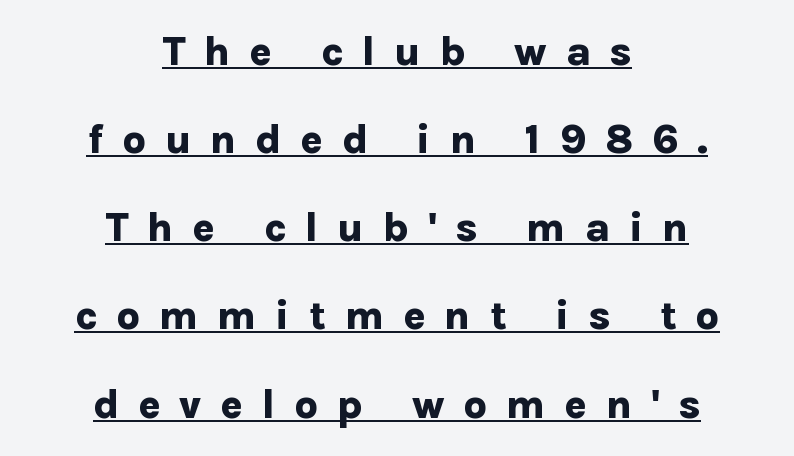
The typesetter has applied underlining to the passage shown. Each new line begins a long way beneath the previous one. Italic: no, the glyphs are upright roman. Honestly, the letter spacing is so wide it's the main thing you notice. A dark, heavy texture on the line: the type is bold.
